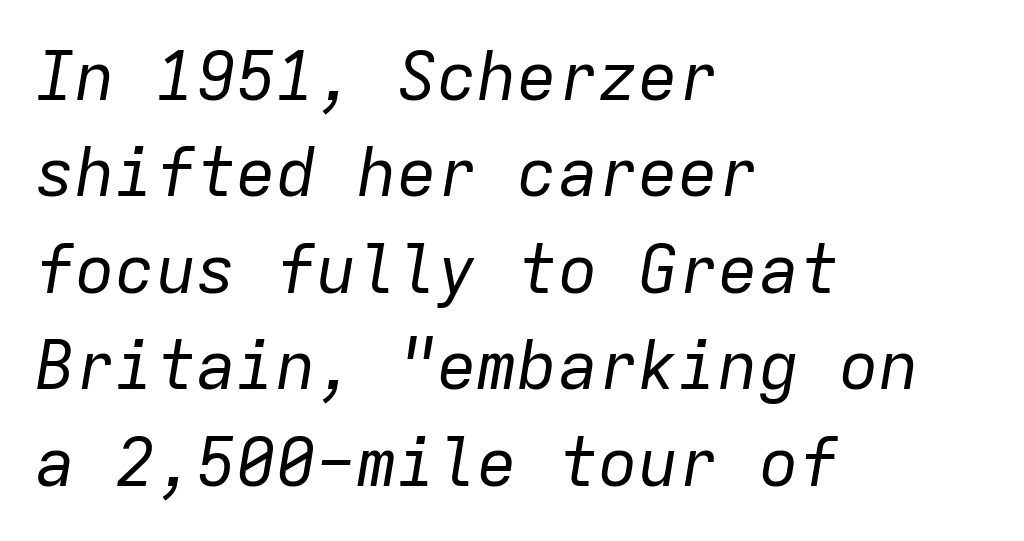
The image shows 67 px regular-weight type, italic (leaning right), monospaced; set left-aligned, normal line spacing (1.44x), normal letter spacing, not underlined; low stroke contrast and a medium x-height.
